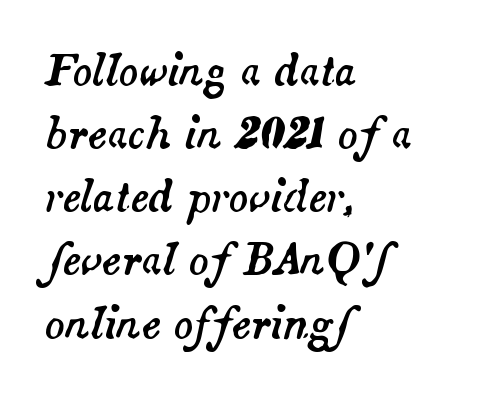
The text carries the slant typical of an italic or oblique font. Spacing verdict: proportional, widths tailored to each character. Each word holds together tightly as a unit, with standard inter-letter gaps. Glance below the letters and you will spot only blank space. Casual observation: everything's shoved over to the left.
